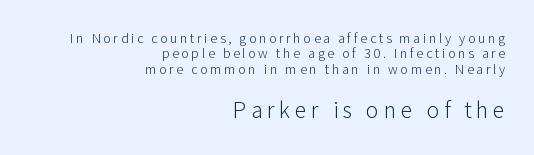
{"italic": "no", "bold": "no", "underline": "no", "align": "right", "line_spacing": "tight", "line_spacing_ratio": 1.1, "larger_block": "second", "size_ratio": 1.71, "glyph_px": 24}
